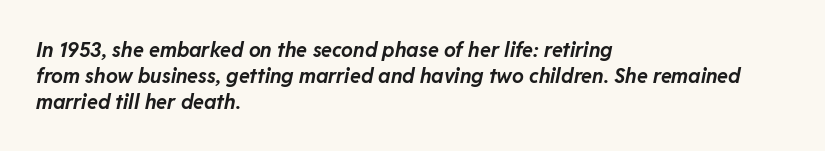
{"italic": "yes", "lean": "right", "slant_degrees": 11, "bold": "yes", "underline": "no", "align": "left", "line_spacing": "normal", "line_spacing_ratio": 1.29, "letter_spacing": "normal", "letter_spacing_em": 0.0, "glyph_px": 20}
